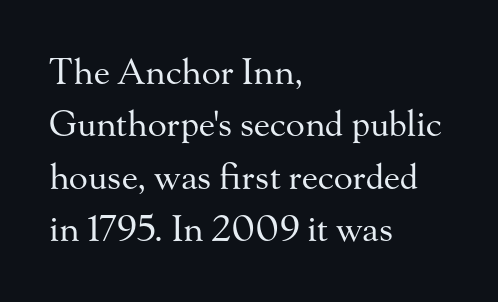
Q: Is the text bold? A: No.
Q: Is the text italic (slanted)? A: No, it is upright.
Q: Is the typeface a serif or a sans-serif typeface? A: Serif.
Q: Is the text underlined? A: No.
Q: How is the paragraph aligned? A: Left-aligned.
Q: Is the spacing between letters normal or unusually wide? A: Normal.
Q: Is the spacing between lines tight, normal or loose? A: Normal.
Q: Width (condensed, normal, or wide)? A: Normal.
Q: Stroke contrast? A: Medium.
Q: x-height? A: Small.
Q: Monospaced? A: No.
